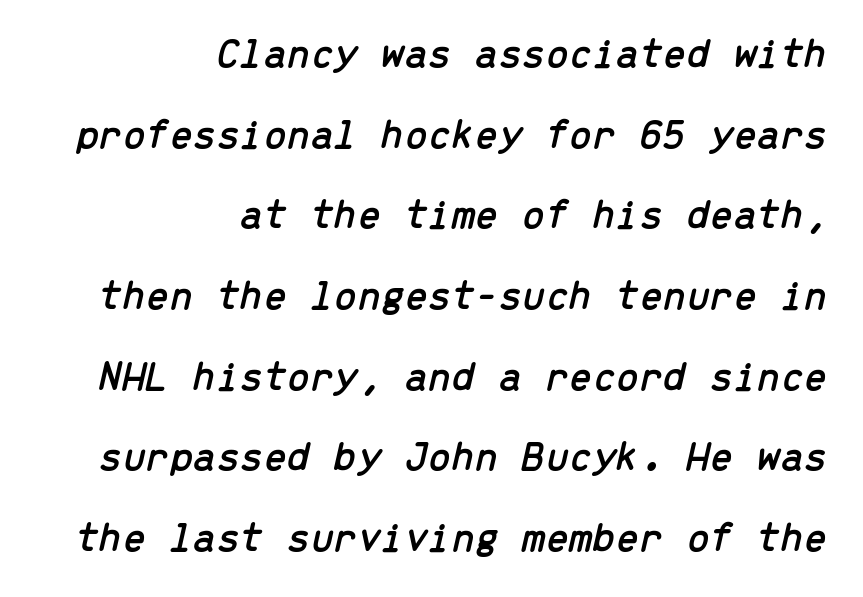
Q: Is the text italic (slanted)? A: Yes, it leans right by about 13 degrees.
Q: Is the text underlined? A: No.
Q: How is the paragraph aligned? A: Right-aligned.
Q: Is the spacing between letters normal or unusually wide? A: Normal.
Q: Is the spacing between lines tight, normal or loose? A: Loose.
Q: Width (condensed, normal, or wide)? A: Normal.
Q: Stroke contrast? A: Low.
Q: x-height? A: Medium.
Q: Monospaced? A: Yes.
